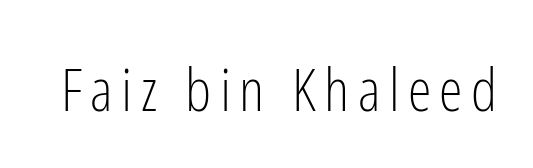
Each stroke keeps to a modest, everyday thickness or less. Examine the stroke ends and you'll find no serifs. Descenders are the only things crossing below the line. Posture: vertical. A typesetter would call this proportional, since set widths differ per character.
